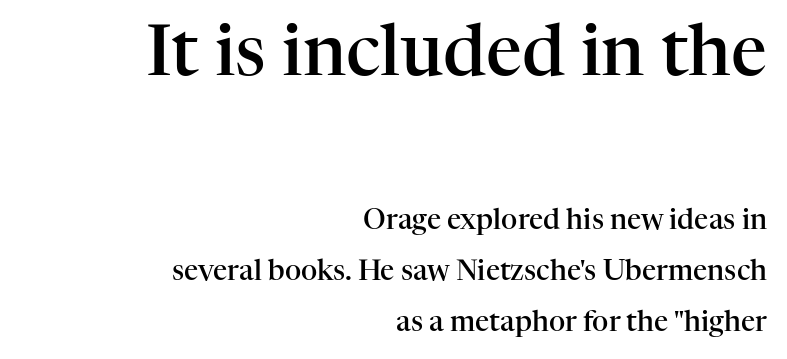
The image shows 71 px semibold serif type, upright; set right-aligned, line spacing 1.83x, normal letter spacing, not underlined; the first (top) block is 2.54x larger; high stroke contrast and a medium x-height.
